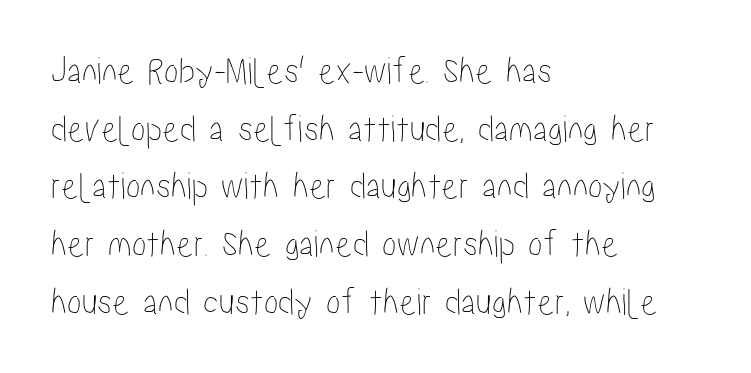
The tracking reads as untouched default to a designer's eye. One-word summary of the alignment: left. Summary of vertical rhythm: regular, with standard interline spacing. A roman cut, with each character standing at attention.
